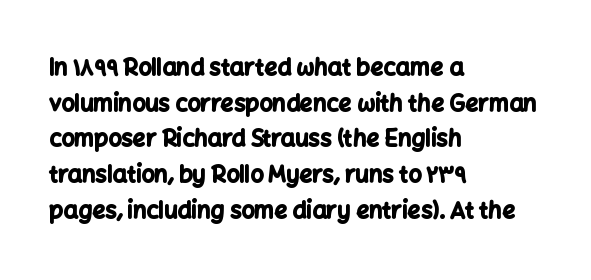
{"italic": "no", "bold": "yes", "underline": "no", "align": "left", "line_spacing": "normal", "line_spacing_ratio": 1.55, "letter_spacing": "normal", "letter_spacing_em": 0.0, "glyph_px": 23}
